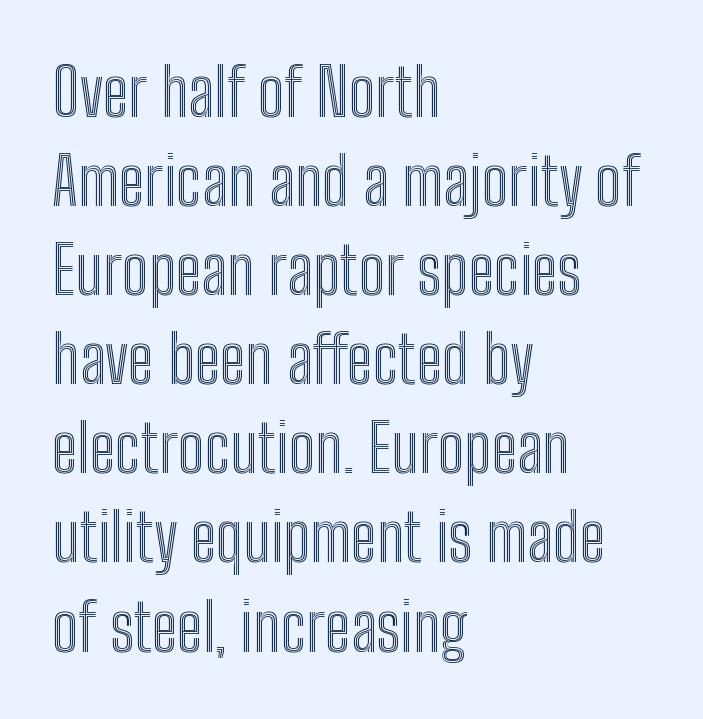
Q: Is the text italic (slanted)? A: No, it is upright.
Q: Is the text underlined? A: No.
Q: How is the paragraph aligned? A: Left-aligned.
Q: Is the spacing between letters normal or unusually wide? A: Normal.
Q: Is the spacing between lines tight, normal or loose? A: Normal.
Q: Width (condensed, normal, or wide)? A: Condensed.
Q: x-height? A: Medium.
Q: Monospaced? A: No.
